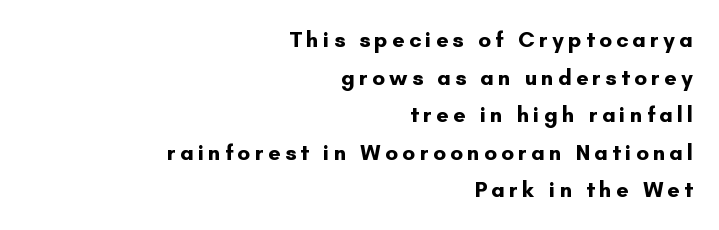
In terms of posture, this sample is upright. Students, this is bold: see how much ink each stroke carries. Leftover space on each line is placed entirely before the opening word. Plain, unruled lines of type.
